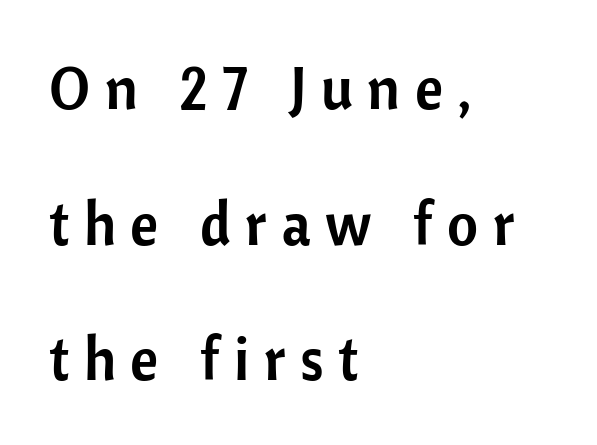
The specimen omits any rule beneath the text block's lines. Loose tracking; the words dissolve into strings of separated letters. The face used here is proportionally spaced, like ordinary book or web type. Font category for this specimen: sans-serif.
